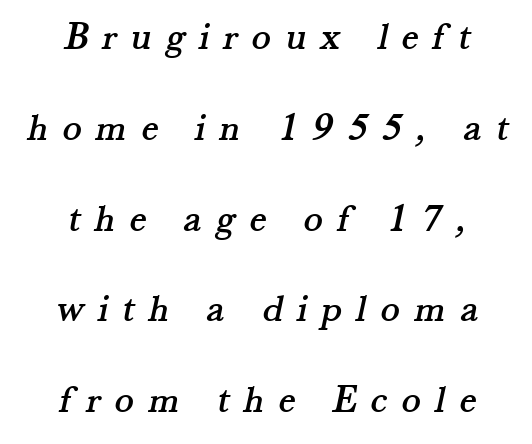
Q: Is the typeface a serif or a sans-serif typeface? A: Serif.
Q: Is the text underlined? A: No.
Q: How is the paragraph aligned? A: Centered.
Q: Is the spacing between letters normal or unusually wide? A: Unusually wide.
Q: Is the spacing between lines tight, normal or loose? A: Loose.
Q: Width (condensed, normal, or wide)? A: Normal.
Q: Stroke contrast? A: Medium.
Q: x-height? A: Small.
Q: Monospaced? A: No.
